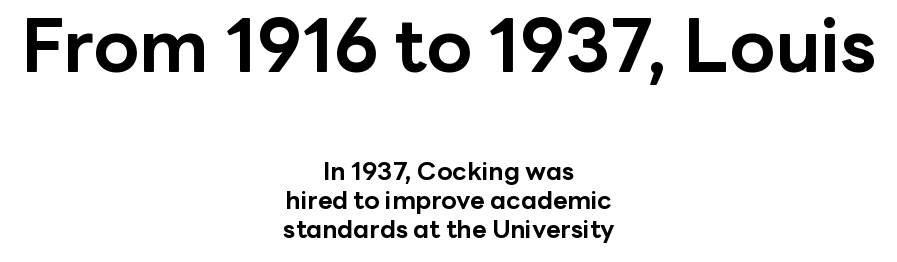
Q: Is the text bold? A: Yes.
Q: Is the text italic (slanted)? A: No, it is upright.
Q: Is the typeface a serif or a sans-serif typeface? A: Sans-serif.
Q: Is the text underlined? A: No.
Q: How is the paragraph aligned? A: Centered.
Q: Is the spacing between letters normal or unusually wide? A: Normal.
Q: Which block of text is set in a larger size, the first (top) or the second (bottom)? A: The first (top) one.
Q: Width (condensed, normal, or wide)? A: Normal.
Q: Stroke contrast? A: Low.
Q: x-height? A: Medium.
Q: Monospaced? A: No.
